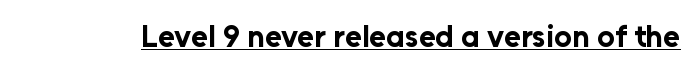
Q: Is the text bold? A: Yes.
Q: Is the text italic (slanted)? A: No, it is upright.
Q: Is the typeface a serif or a sans-serif typeface? A: Sans-serif.
Q: Is the text underlined? A: Yes.
Q: Is the spacing between letters normal or unusually wide? A: Normal.
Q: Width (condensed, normal, or wide)? A: Normal.
Q: Stroke contrast? A: Low.
Q: x-height? A: Medium.
Q: Monospaced? A: No.
